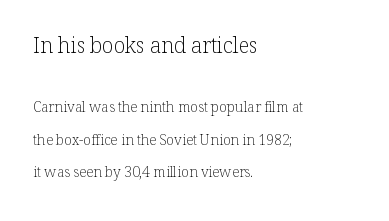
Nobody touched the tracking dial on this one. Each line starts at the same left margin while the right side varies. The characters are drawn with everyday or finer stroke widths. Type size steps down from the first block to the second.
